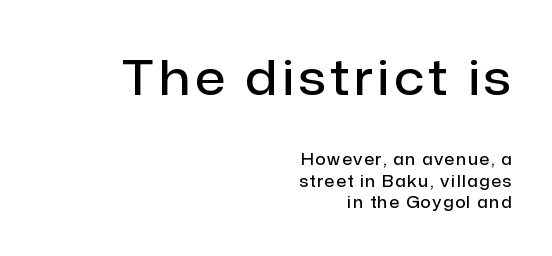
Q: Is the text bold? A: Semi-bold.
Q: Is the text italic (slanted)? A: No, it is upright.
Q: Is the typeface a serif or a sans-serif typeface? A: Sans-serif.
Q: Is the text underlined? A: No.
Q: How is the paragraph aligned? A: Right-aligned.
Q: Is the spacing between lines tight, normal or loose? A: Normal.
Q: Which block of text is set in a larger size, the first (top) or the second (bottom)? A: The first (top) one.
Q: Width (condensed, normal, or wide)? A: Normal.
Q: Stroke contrast? A: Low.
Q: x-height? A: Medium.
Q: Monospaced? A: No.
